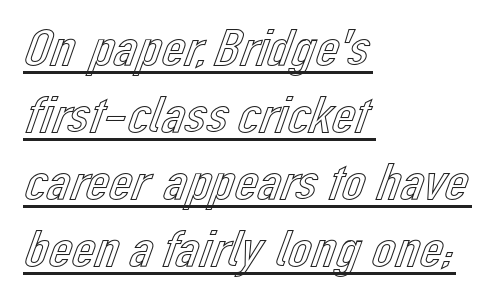
Q: Is the text italic (slanted)? A: Yes.
Q: Is the text underlined? A: Yes.
Q: How is the paragraph aligned? A: Left-aligned.
Q: Is the spacing between letters normal or unusually wide? A: Normal.
Q: Is the spacing between lines tight, normal or loose? A: Normal.
Q: Width (condensed, normal, or wide)? A: Normal.
Q: x-height? A: Medium.
Q: Monospaced? A: No.
